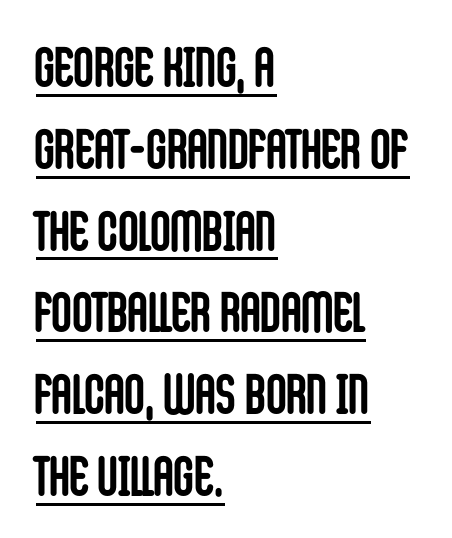
The image shows 56 px semibold, condensed sans-serif type, upright; set left-aligned, normal line spacing (1.46x), normal letter spacing, underlined; low stroke contrast and a large x-height.
